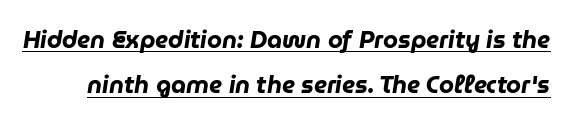
Q: Is the text bold? A: Yes.
Q: Is the text italic (slanted)? A: Yes, it leans right by about 9 degrees.
Q: Is the text underlined? A: Yes.
Q: Is the spacing between letters normal or unusually wide? A: Normal.
